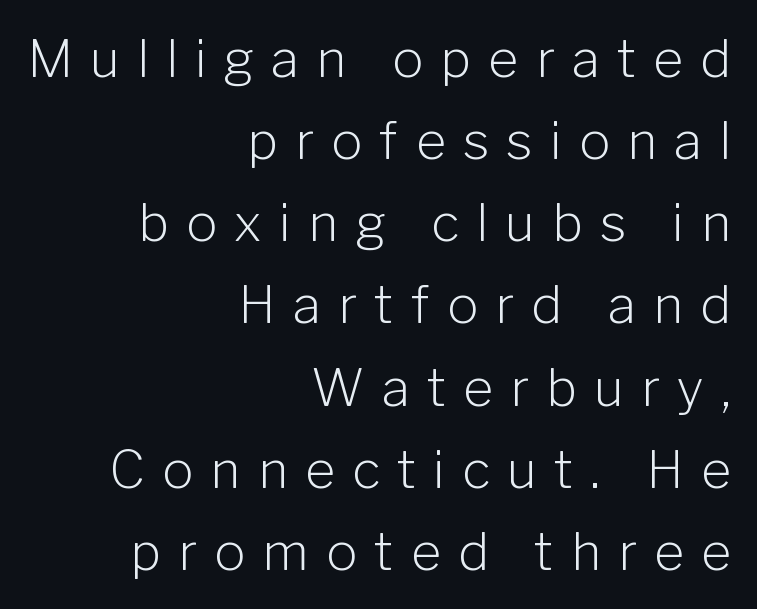
{"serif": "no", "italic": "no", "bold": "no", "weight": "light", "width": "normal", "stroke_contrast": "low", "x_height": "medium", "monospaced": "no", "underline": "no", "align": "right", "line_spacing": "normal", "line_spacing_ratio": 1.58, "letter_spacing": "wide", "letter_spacing_em": 0.33, "glyph_px": 52}
